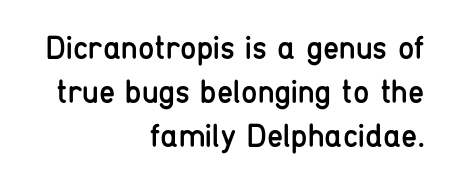
The image shows 33 px regular-weight, condensed sans-serif type, upright; set right-aligned, normal line spacing (1.34x), normal letter spacing, not underlined; low stroke contrast and a medium x-height.
